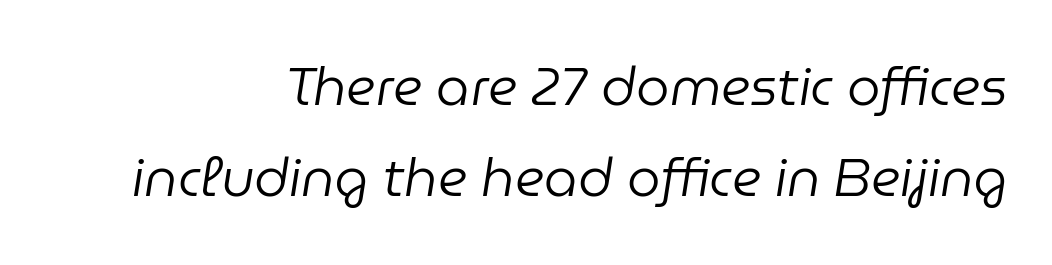
{"italic": "yes", "lean": "right", "slant_degrees": 9, "bold": "no", "weight": "regular", "width": "normal", "stroke_contrast": "low", "x_height": "medium", "monospaced": "no", "underline": "no", "line_spacing_ratio": 1.72, "letter_spacing": "normal", "letter_spacing_em": 0.0, "glyph_px": 53}
